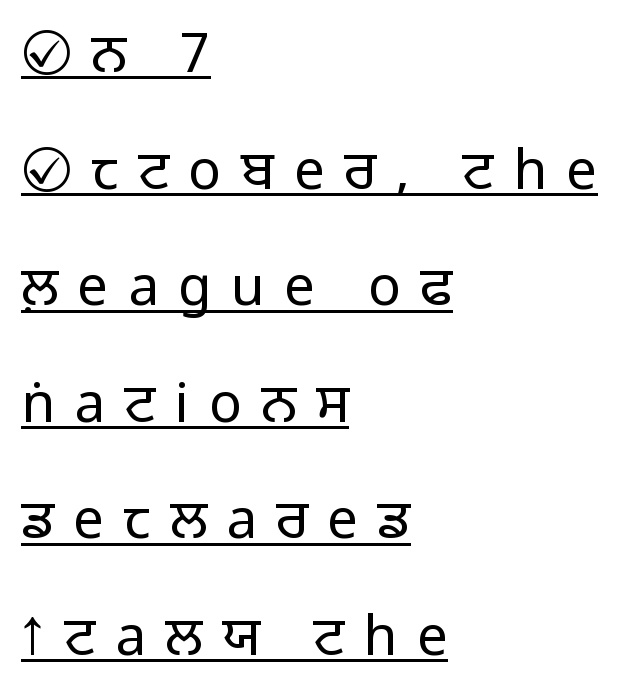
The image shows 55 px light sans-serif type, upright; set left-aligned, loose line spacing (2.12x), unusually wide letter spacing (+0.35 em), underlined; low stroke contrast and a medium x-height.
